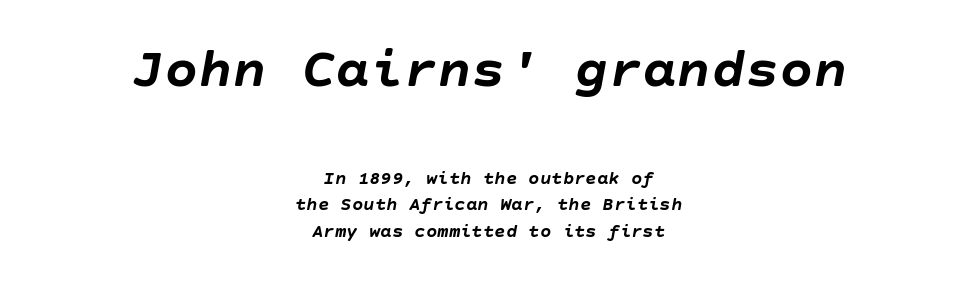
Q: Is the text bold? A: Yes.
Q: Is the text italic (slanted)? A: Yes, it leans right by about 10 degrees.
Q: Is the text underlined? A: No.
Q: How is the paragraph aligned? A: Centered.
Q: Is the spacing between letters normal or unusually wide? A: Normal.
Q: Is the spacing between lines tight, normal or loose? A: Normal.
Q: Which block of text is set in a larger size, the first (top) or the second (bottom)? A: The first (top) one.
Q: Width (condensed, normal, or wide)? A: Normal.
Q: Stroke contrast? A: Low.
Q: x-height? A: Large.
